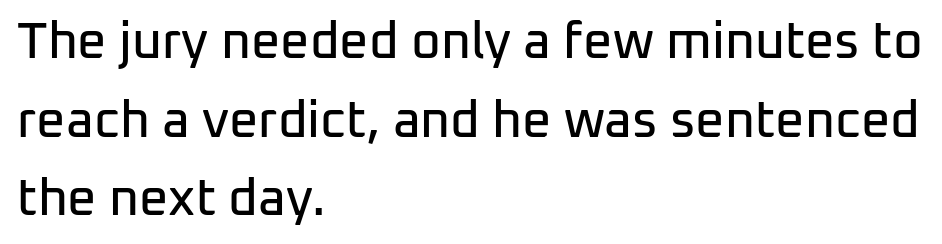
The image shows 51 px sans-serif type, upright; set left-aligned, normal line spacing (1.54x), normal letter spacing, not underlined; low stroke contrast and a medium x-height.
